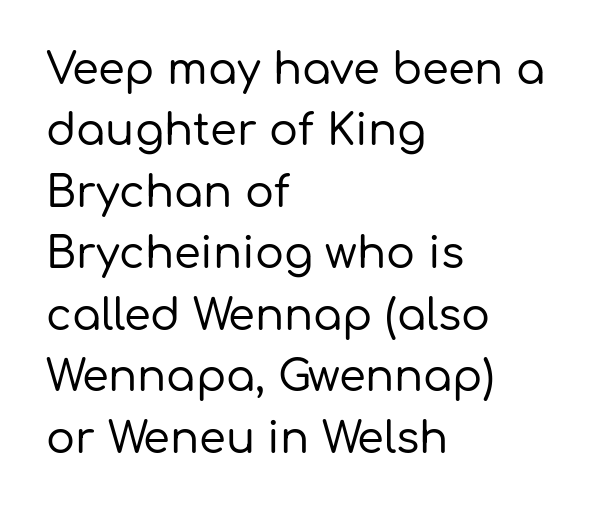
Spacing between characters is what you'd get straight out of the box. Looks like regular typesetting: each glyph gets only the width it needs. Notice how descenders clear the ascenders below comfortably — that's standard leading. Is the block centered? No — it sits flush against the left margin.
